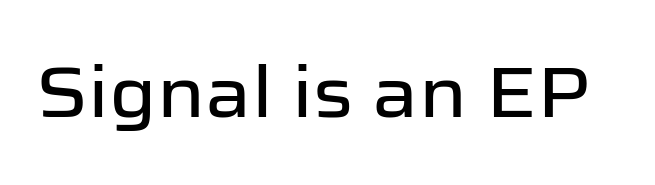
The image shows 71 px sans-serif type, upright; set normal letter spacing, not underlined; low stroke contrast and a medium x-height.
